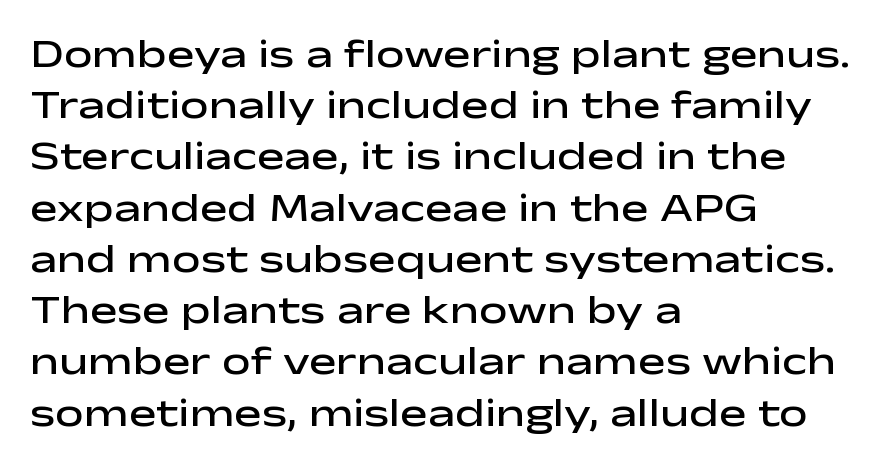
{"serif": "no", "italic": "no", "bold": "semi", "weight": "semibold", "width": "wide", "stroke_contrast": "low", "x_height": "medium", "monospaced": "no", "underline": "no", "align": "left", "line_spacing": "normal", "line_spacing_ratio": 1.25, "letter_spacing": "normal", "letter_spacing_em": 0.0, "glyph_px": 41}
